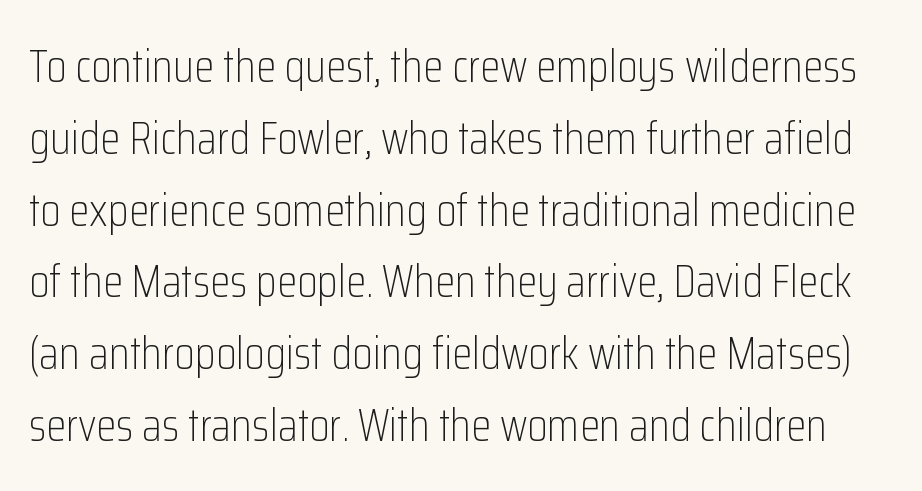
The image shows 46 px light, condensed sans-serif type, upright; set normal line spacing (1.56x), normal letter spacing, not underlined; low stroke contrast and a medium x-height.
